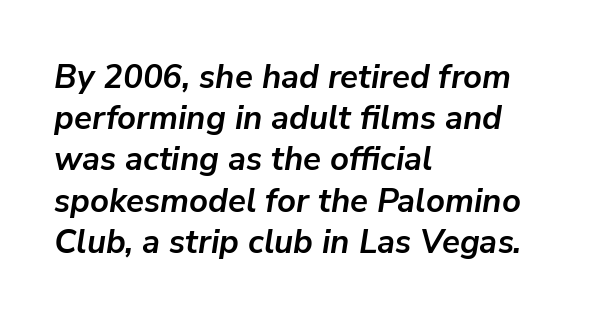
{"italic": "yes", "lean": "right", "slant_degrees": 9, "bold": "yes", "weight": "semibold", "width": "normal", "stroke_contrast": "low", "x_height": "medium", "monospaced": "no", "underline": "no", "align": "left", "line_spacing": "normal", "line_spacing_ratio": 1.25, "letter_spacing": "normal", "letter_spacing_em": 0.0, "glyph_px": 33}
